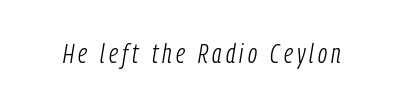
Does the lettering tilt? It does — this is italic. A clean baseline with only descenders dipping below it. Stems and bowls with no extra thickness — not bold. The letters advance in unequal steps, a hallmark of proportional type.
